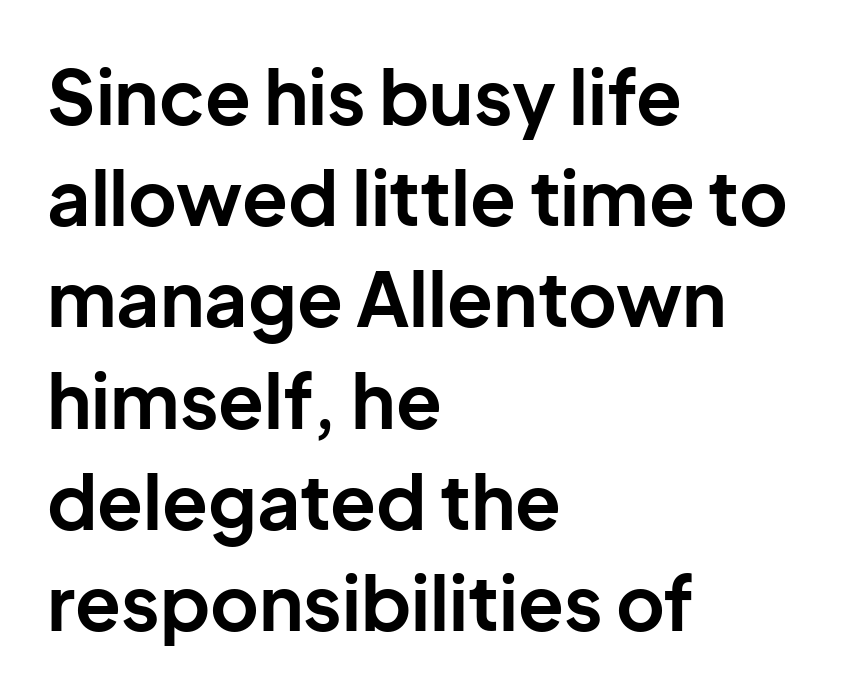
If you drew a line through each stem, it would be perfectly vertical. Varying glyph widths throughout — classic text-font behaviour. Caption: multi-line text, flush left, ragged right. How would I describe the line gaps? Plain and ordinary.
